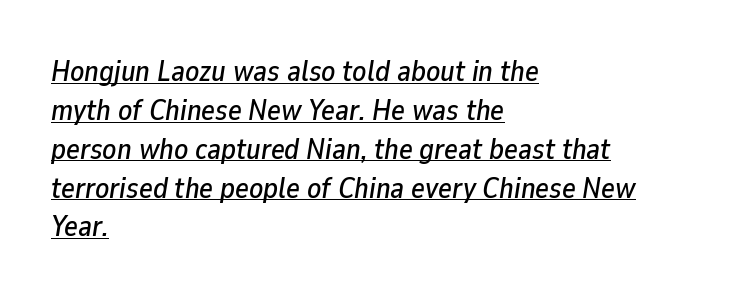
Every character sits at an angle, as italics do. This rendering leaves character spacing at its baseline value. Normally led — the rows are evenly, conventionally spaced. The rendering uses natural spacing where letterforms have individual widths. These lines stack with their left ends in a neat column. Has an underline been added? It has.
